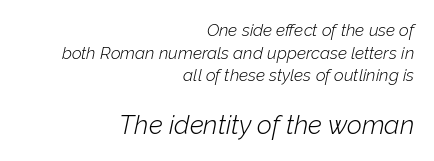
Is the letter spacing exaggerated? No — it looks like the ordinary default. Is the stroke heavy? The answer is a plain regular-or-lighter. Normally led — the rows are evenly, conventionally spaced. Nobody drew a line under any word here.
